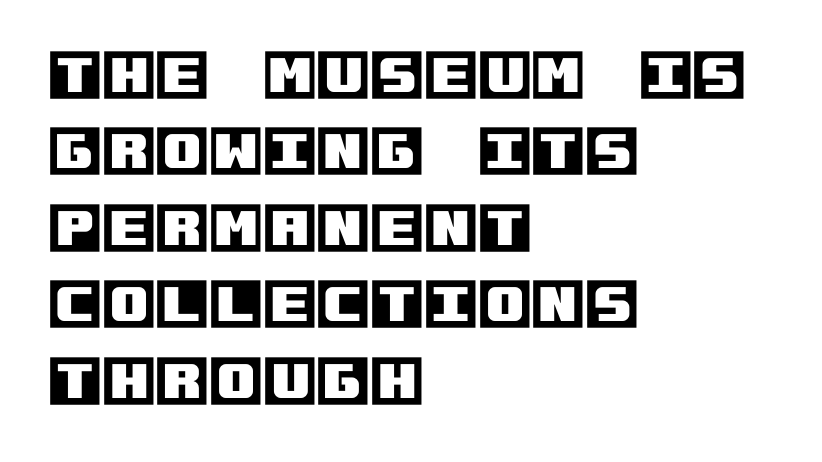
{"italic": "no", "width": "normal", "x_height": "large", "underline": "no", "align": "left", "line_spacing": "normal", "line_spacing_ratio": 1.39, "letter_spacing": "normal", "letter_spacing_em": 0.0, "glyph_px": 55}
